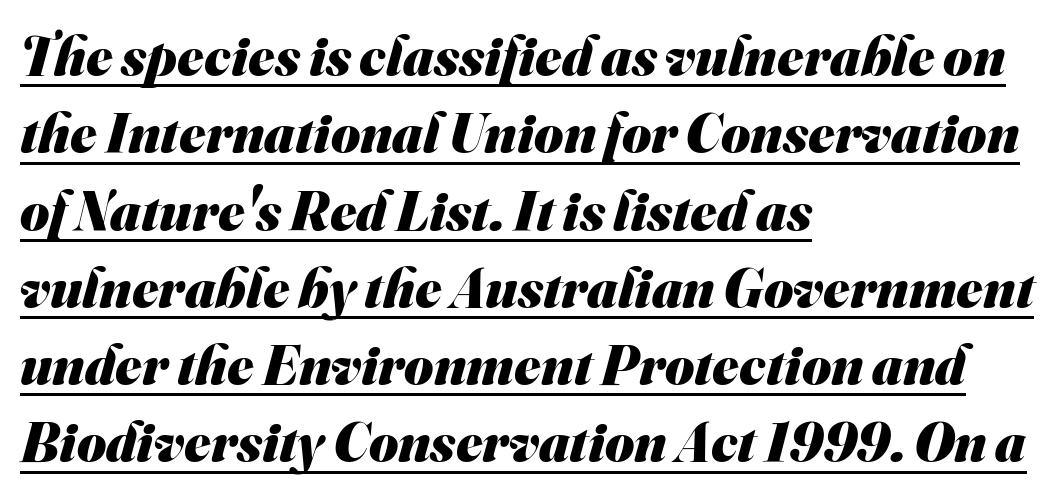
The image shows 56 px heavy sans-serif type; set left-aligned, normal line spacing (1.38x), normal letter spacing, underlined; medium stroke contrast and a small x-height.
